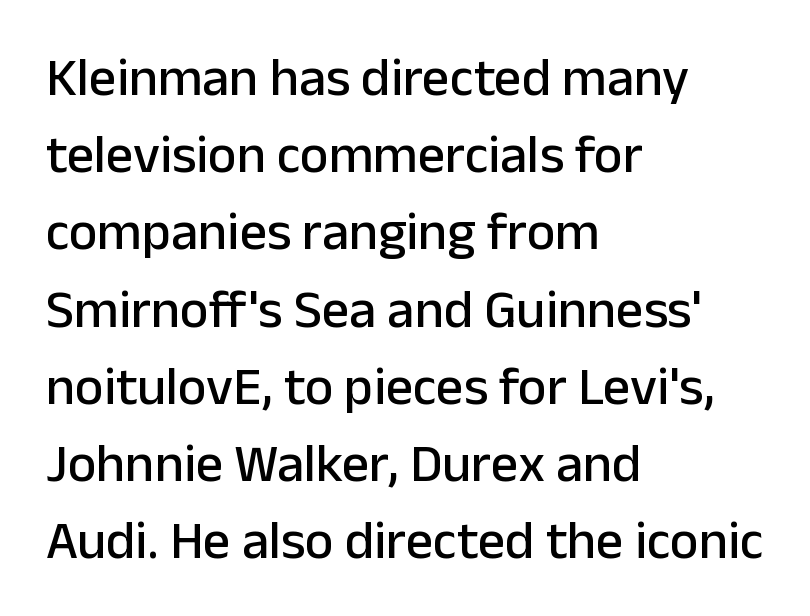
Stroke terminals: plain, sans-serif. Rendered with straight, roman letterforms. The passage shown is typed in a proportional face where columns would drift. Evenly set lines give the paragraph a standard silhouette. Caption: standard tracking, unaltered.
